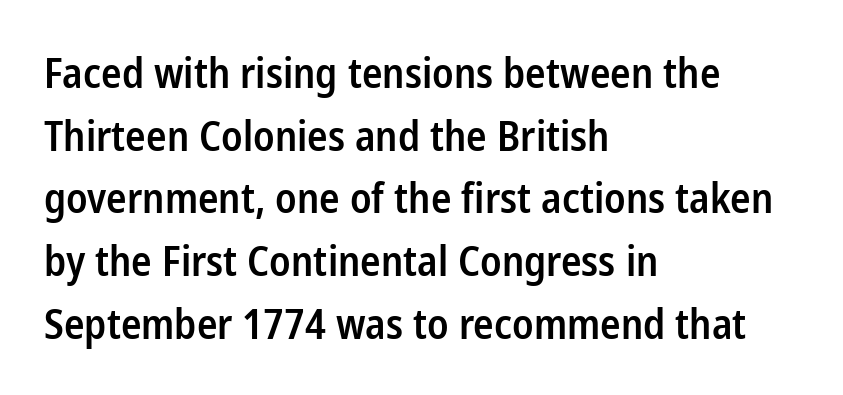
Q: Is the text bold? A: Semi-bold.
Q: Is the text italic (slanted)? A: No, it is upright.
Q: Is the typeface a serif or a sans-serif typeface? A: Sans-serif.
Q: Is the text underlined? A: No.
Q: How is the paragraph aligned? A: Left-aligned.
Q: Is the spacing between letters normal or unusually wide? A: Normal.
Q: Is the spacing between lines tight, normal or loose? A: Normal.
Q: Width (condensed, normal, or wide)? A: Condensed.
Q: Stroke contrast? A: Low.
Q: x-height? A: Medium.
Q: Monospaced? A: No.
